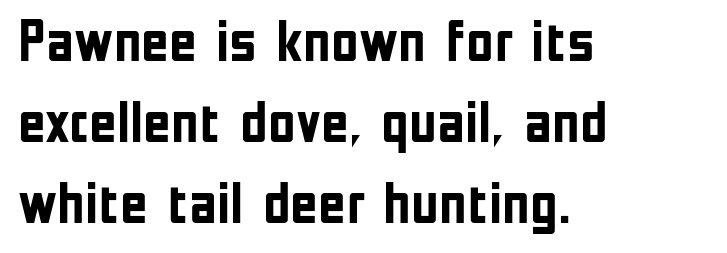
Q: Is the text bold? A: Yes.
Q: Is the text italic (slanted)? A: No, it is upright.
Q: Is the typeface a serif or a sans-serif typeface? A: Sans-serif.
Q: Is the text underlined? A: No.
Q: How is the paragraph aligned? A: Left-aligned.
Q: Is the spacing between letters normal or unusually wide? A: Normal.
Q: Is the spacing between lines tight, normal or loose? A: Normal.
Q: Width (condensed, normal, or wide)? A: Condensed.
Q: Stroke contrast? A: Low.
Q: x-height? A: Medium.
Q: Monospaced? A: No.
